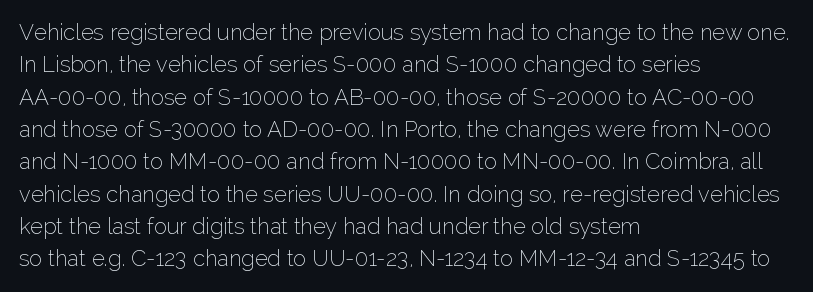
The image shows 22 px text type, upright; set left-aligned, normal line spacing (1.47x), normal letter spacing, not underlined.
